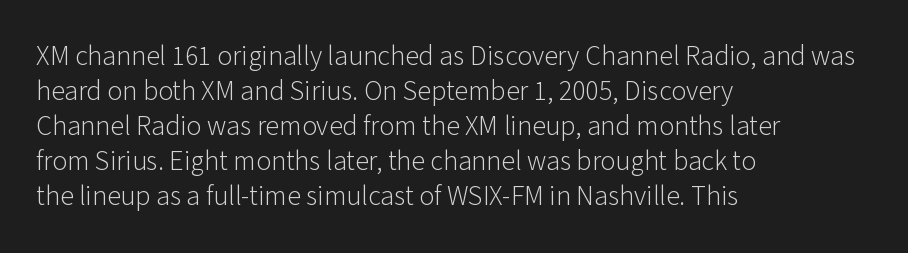
{"serif": "no", "italic": "no", "bold": "no", "weight": "light", "width": "normal", "stroke_contrast": "low", "x_height": "medium", "monospaced": "no", "underline": "no", "align": "left", "line_spacing": "normal", "line_spacing_ratio": 1.25, "letter_spacing": "normal", "letter_spacing_em": 0.0, "glyph_px": 28}
